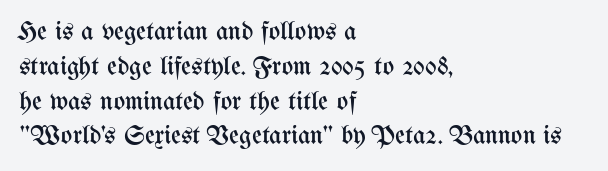
Q: Is the text bold? A: No.
Q: Is the text italic (slanted)? A: No, it is upright.
Q: Is the text underlined? A: No.
Q: How is the paragraph aligned? A: Left-aligned.
Q: Is the spacing between letters normal or unusually wide? A: Normal.
Q: Is the spacing between lines tight, normal or loose? A: Normal.
